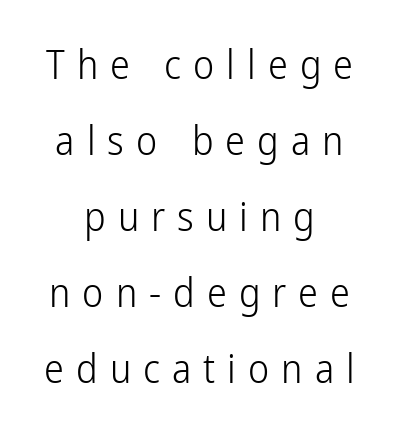
Note the varied advance widths — an 'i' is clearly narrower than an 'm'. The lines in this sample share a center point and differ in where they start and stop. The type sits square on the baseline with zero lean. Does the type have serifs? No, each stem ends abruptly.
